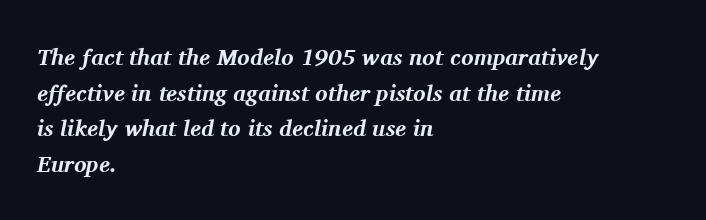
The image shows 23 px bold type, italic (leaning right); set left-aligned, normal line spacing (1.55x), normal letter spacing, not underlined.
